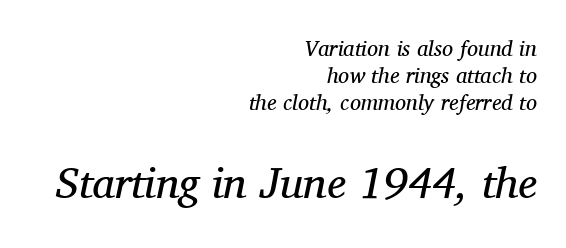
The image shows 44 px regular-weight serif type, italic (leaning right); set right-aligned, line spacing 1.23x, normal letter spacing, not underlined; the second (bottom) block is 2.0x larger; medium stroke contrast and a medium x-height.
